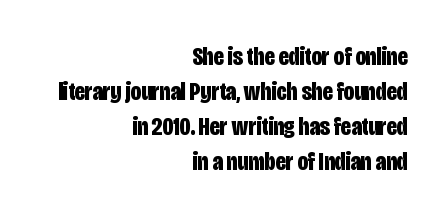
The image shows 26 px bold type, upright; set right-aligned, normal line spacing (1.34x), normal letter spacing, not underlined.
